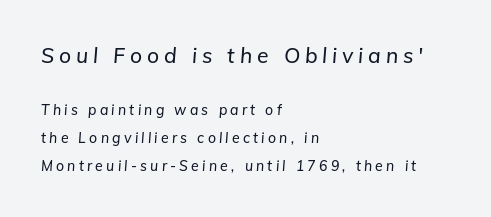
The passage shown is not underscored anywhere. Rendered with sloped, italic letterforms. Teacher's note: observe the even left margin — that is flush-left alignment. Successive baselines arrive slowly, with a big drop between each. A student would notice the top passage is typeset larger than what follows.
